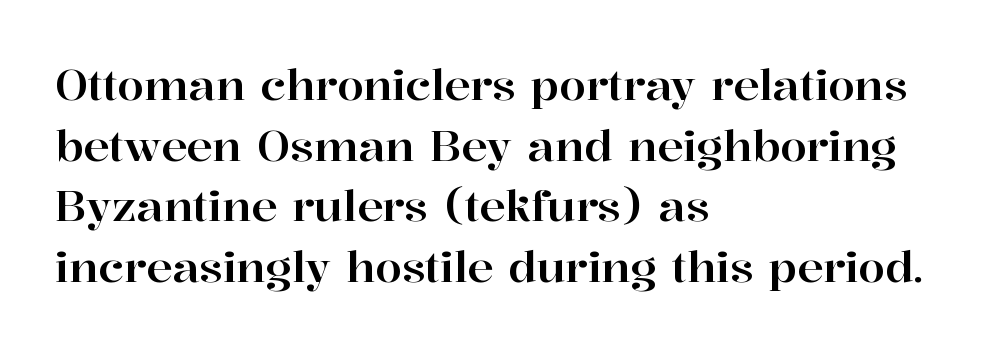
{"serif": "yes", "italic": "no", "width": "normal", "stroke_contrast": "high", "x_height": "medium", "monospaced": "no", "underline": "no", "align": "left", "line_spacing": "normal", "line_spacing_ratio": 1.41, "letter_spacing": "normal", "letter_spacing_em": 0.0, "glyph_px": 43}
